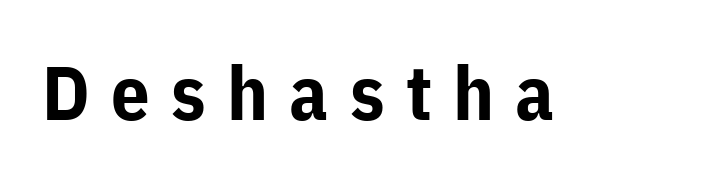
Q: Is the text bold? A: Yes.
Q: Is the text italic (slanted)? A: No, it is upright.
Q: Is the typeface a serif or a sans-serif typeface? A: Sans-serif.
Q: Is the text underlined? A: No.
Q: Is the spacing between letters normal or unusually wide? A: Unusually wide.
Q: Width (condensed, normal, or wide)? A: Normal.
Q: Stroke contrast? A: Low.
Q: x-height? A: Medium.
Q: Monospaced? A: No.
